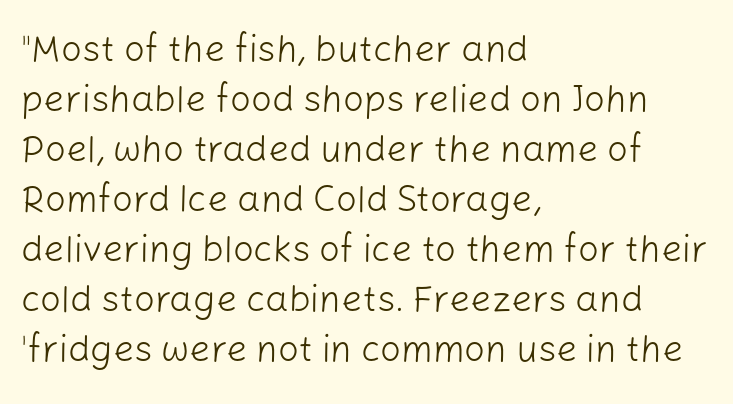
Q: Is the text bold? A: No.
Q: Is the text italic (slanted)? A: No, it is upright.
Q: Is the typeface a serif or a sans-serif typeface? A: Sans-serif.
Q: Is the text underlined? A: No.
Q: How is the paragraph aligned? A: Left-aligned.
Q: Is the spacing between letters normal or unusually wide? A: Normal.
Q: Is the spacing between lines tight, normal or loose? A: Normal.
Q: Width (condensed, normal, or wide)? A: Normal.
Q: Stroke contrast? A: Low.
Q: x-height? A: Medium.
Q: Monospaced? A: No.
